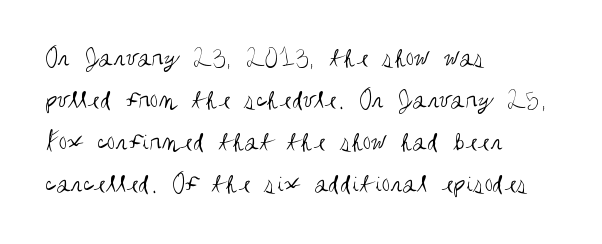
The image shows 27 px text type; set left-aligned, normal line spacing (1.55x), normal letter spacing, not underlined.
